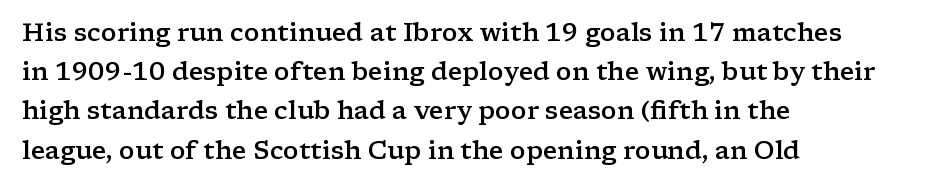
Q: Is the text bold? A: Semi-bold.
Q: Is the text italic (slanted)? A: No, it is upright.
Q: Is the text underlined? A: No.
Q: How is the paragraph aligned? A: Left-aligned.
Q: Is the spacing between letters normal or unusually wide? A: Normal.
Q: Is the spacing between lines tight, normal or loose? A: Normal.
